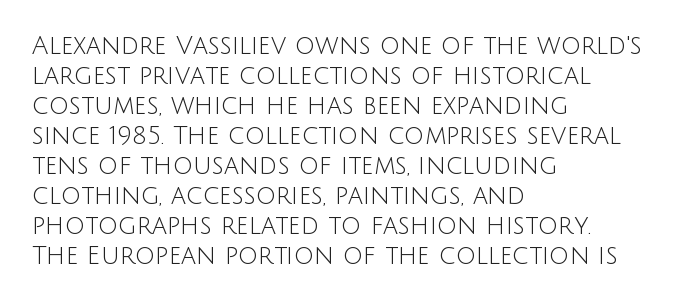
{"italic": "no", "bold": "no", "underline": "no", "align": "left", "line_spacing_ratio": 1.2, "letter_spacing": "normal", "letter_spacing_em": 0.0, "glyph_px": 25}
